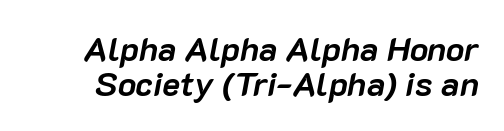
{"italic": "yes", "lean": "right", "slant_degrees": 10, "bold": "yes", "weight": "semibold", "width": "normal", "stroke_contrast": "low", "x_height": "medium", "monospaced": "no", "underline": "no", "line_spacing": "tight", "line_spacing_ratio": 1.04, "letter_spacing": "normal", "letter_spacing_em": 0.0, "glyph_px": 34}
